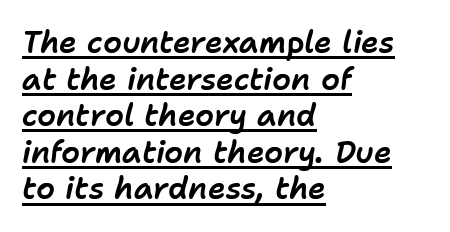
{"italic": "yes", "lean": "right", "slant_degrees": 11, "width": "normal", "stroke_contrast": "low", "x_height": "medium", "monospaced": "no", "underline": "yes", "align": "left", "line_spacing_ratio": 1.22, "letter_spacing": "normal", "letter_spacing_em": 0.0, "glyph_px": 30}
